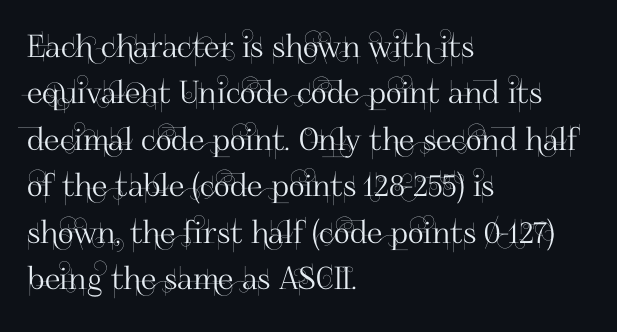
The rendering anchors every line to the left-hand side. Do the characters align in a grid? No, the font is proportional. Glyph-to-glyph distance matches everyday printed text. Italic? Not at all — the glyphs are vertical.
